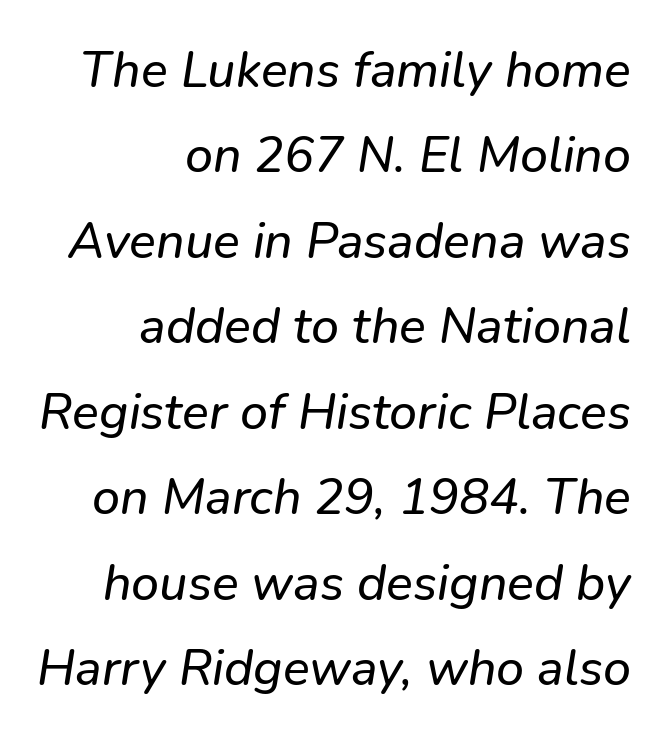
The image shows 50 px text type, italic (leaning right); set right-aligned, line spacing 1.71x, normal letter spacing, not underlined; low stroke contrast and a medium x-height.
